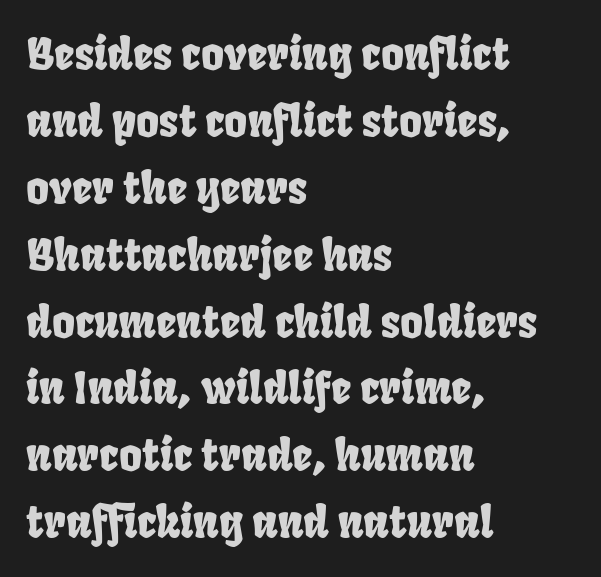
The image shows 44 px condensed sans-serif type; set left-aligned, normal line spacing (1.52x), normal letter spacing, not underlined; low stroke contrast and a large x-height.
